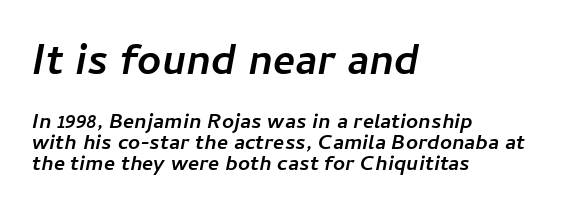
The image shows 42 px semibold type, italic (leaning right); set left-aligned, tight line spacing (0.99x), normal letter spacing, not underlined; the first (top) block is 2.0x larger; low stroke contrast and a medium x-height.
